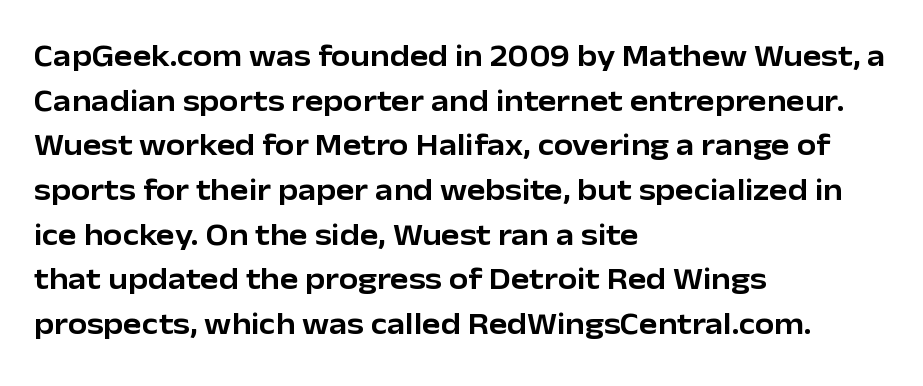
Each word holds together tightly as a unit, with standard inter-letter gaps. The face used here is proportionally spaced, like ordinary book or web type. The typesetter chose a ragged-right arrangement here. The designer left line spacing at the default. Type without underlining.
